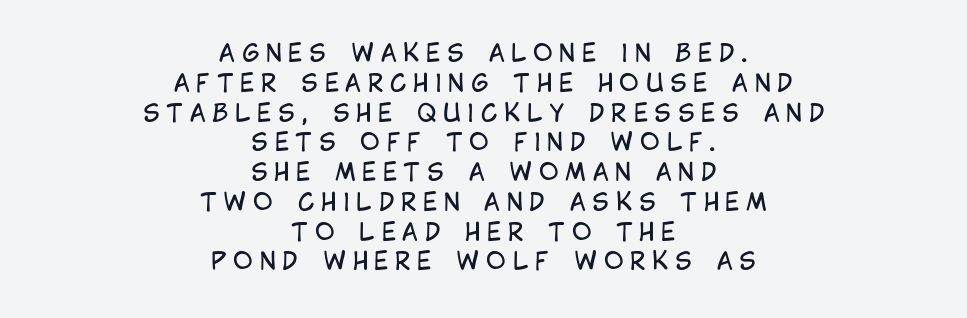
{"italic": "no", "bold": "no", "underline": "no", "align": "center", "line_spacing_ratio": 1.24, "letter_spacing": "wide", "letter_spacing_em": 0.27, "glyph_px": 24}
